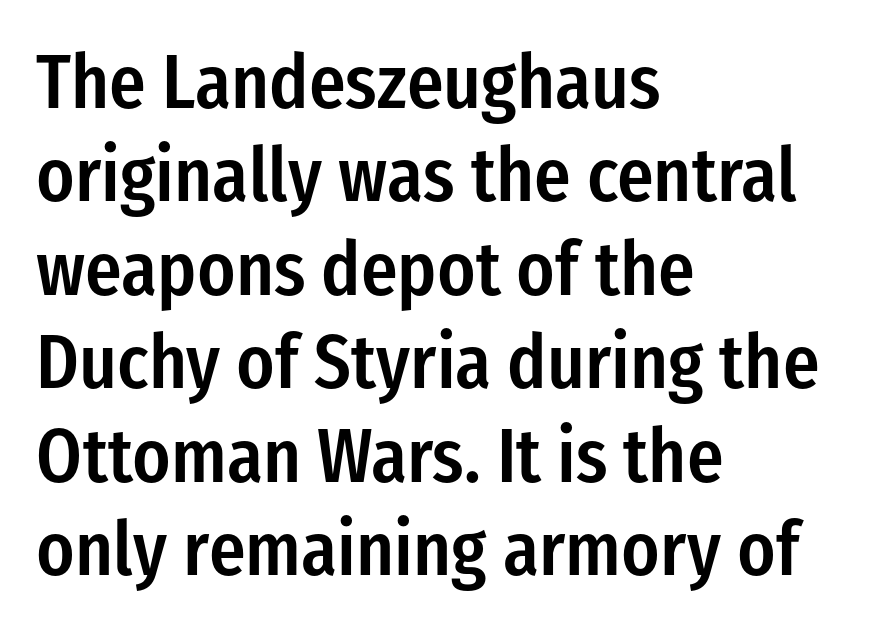
The image shows 76 px semibold, condensed sans-serif type, upright; set left-aligned, line spacing 1.23x, normal letter spacing, not underlined; low stroke contrast and a medium x-height.
